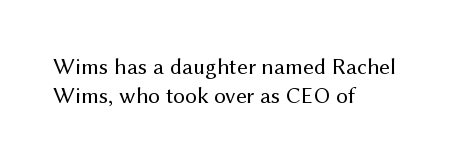
Beneath every word, the page is bare. On a weight scale, this lands at 450 or below. Look at the tracking — it's just the regular setting, nothing added. The typesetter chose a ragged-right arrangement here. Upright lettering throughout.
